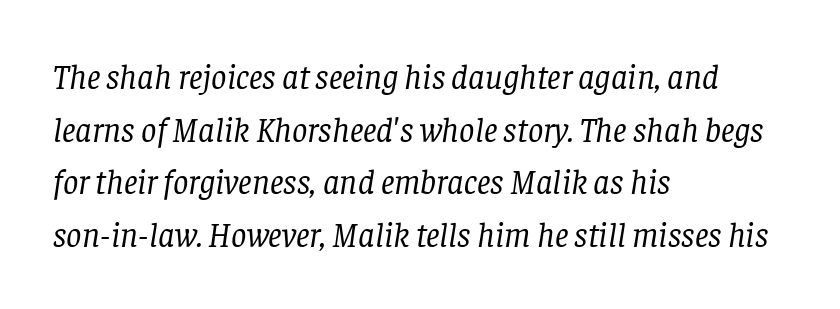
{"serif": "yes", "italic": "yes", "lean": "right", "slant_degrees": 8, "bold": "no", "weight": "regular", "width": "normal", "stroke_contrast": "low", "x_height": "large", "monospaced": "no", "underline": "no", "align": "left", "line_spacing": "normal", "line_spacing_ratio": 1.55, "letter_spacing": "normal", "letter_spacing_em": 0.0, "glyph_px": 34}
